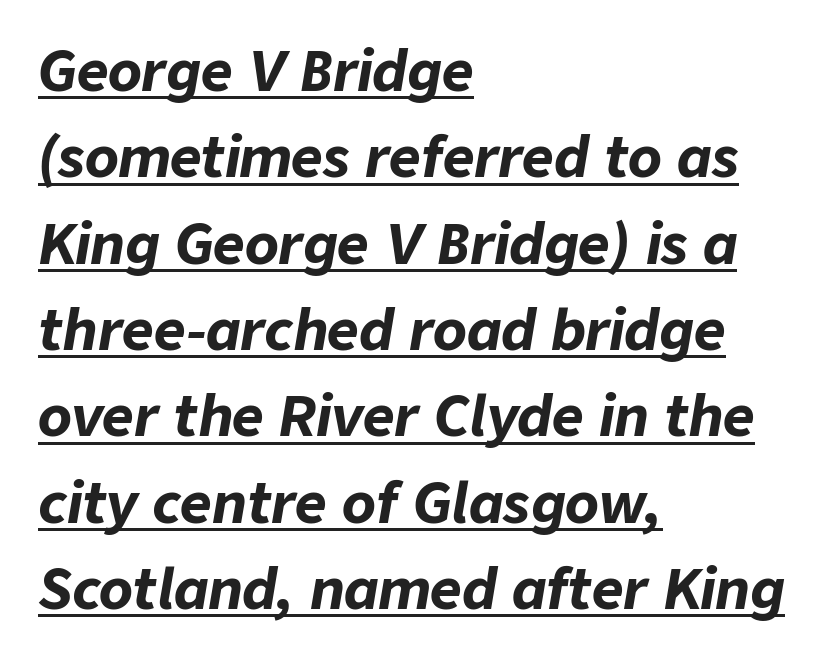
Heavy, bold letterforms. Beneath each row of characters lies a ruled line. No extra tracking has been applied to these lines. The ragged edge is on the right, which tells us the setting is flush left. The rows are spaced the way most documents space them. The glyphs look as if they've been sheared to an angle.
